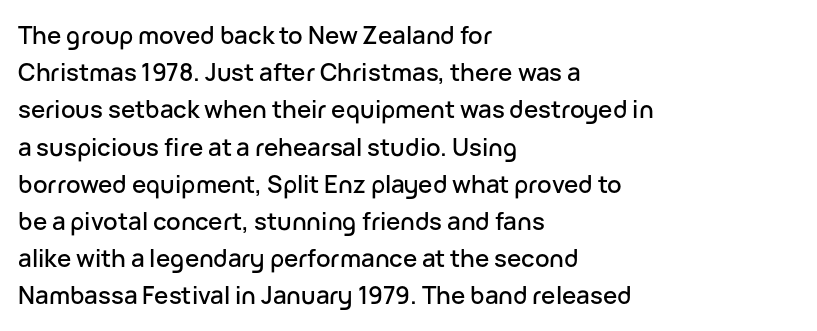
The image shows 24 px text type, upright; set left-aligned, normal line spacing (1.55x), normal letter spacing, not underlined.
